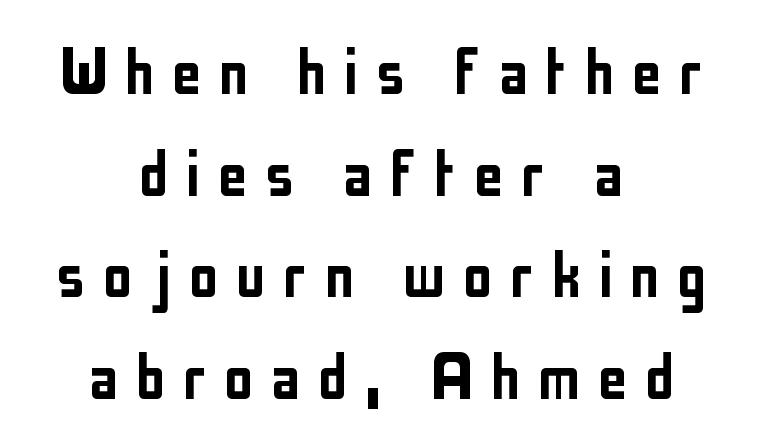
The image shows 77 px condensed sans-serif type, upright; set centered, normal line spacing (1.32x), unusually wide letter spacing (+0.21 em), not underlined; low stroke contrast and a medium x-height.
